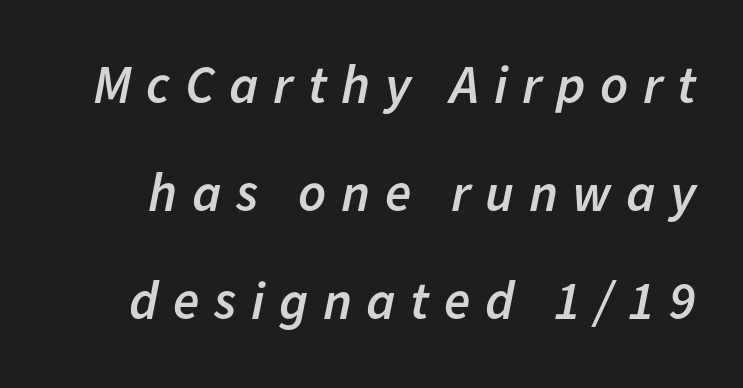
{"italic": "yes", "lean": "right", "slant_degrees": 11, "bold": "semi", "weight": "semibold", "width": "normal", "stroke_contrast": "low", "x_height": "medium", "monospaced": "no", "underline": "no", "line_spacing": "loose", "line_spacing_ratio": 2.0, "letter_spacing": "wide", "letter_spacing_em": 0.27, "glyph_px": 54}
